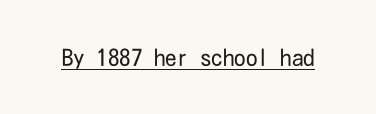
Students, observe the line beneath the letters — that is underlining. You can tell it's not italic because the verticals are truly vertical. Stems here are at most as thick as an everyday book face. Between one letter and the next there's only the usual sliver of space.
